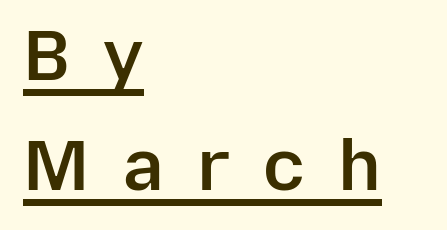
{"serif": "no", "italic": "no", "bold": "semi", "weight": "semibold", "width": "normal", "stroke_contrast": "low", "x_height": "medium", "monospaced": "no", "underline": "yes", "align": "left", "line_spacing": "normal", "line_spacing_ratio": 1.53, "letter_spacing": "wide", "letter_spacing_em": 0.46, "glyph_px": 72}
